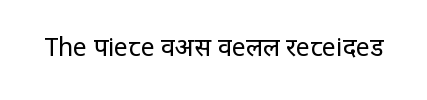
The image shows 25 px text type, upright; set normal letter spacing, not underlined.
